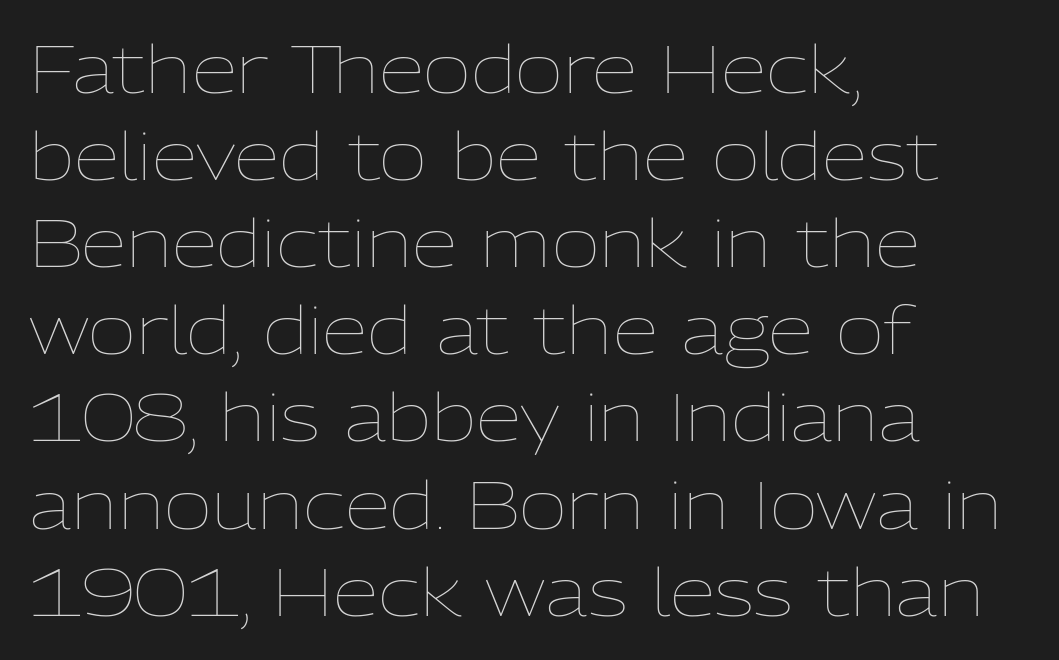
The image shows 66 px thin type, upright; set left-aligned, normal line spacing (1.32x), normal letter spacing, not underlined; low stroke contrast and a medium x-height.
